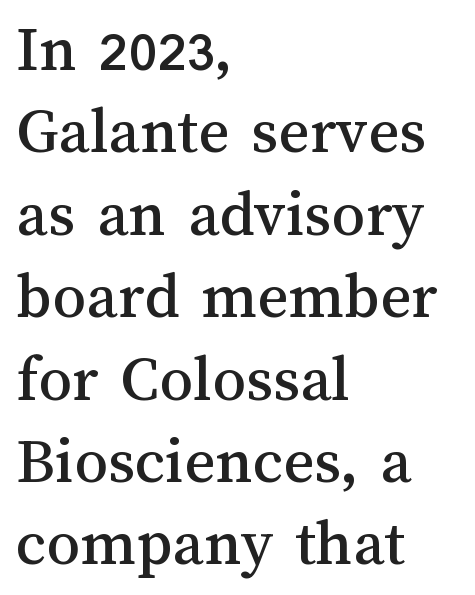
The image shows 67 px text type, upright; set left-aligned, line spacing 1.23x, normal letter spacing, not underlined; medium stroke contrast and a medium x-height.
